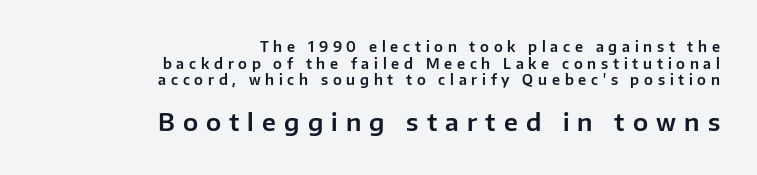
The image shows 24 px text type, upright; set right-aligned, line spacing 1.19x, unusually wide letter spacing (+0.34 em), not underlined; the second (bottom) block is 1.71x larger.
